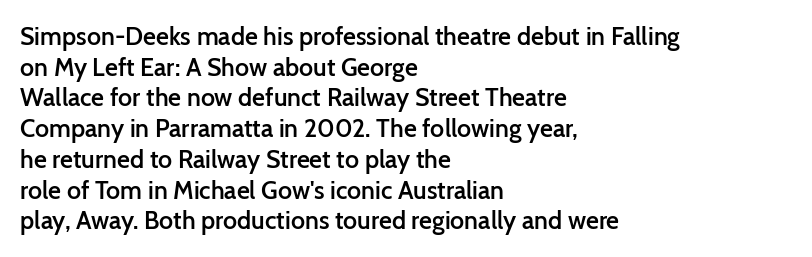
Q: Is the text bold? A: Semi-bold.
Q: Is the text italic (slanted)? A: No, it is upright.
Q: Is the text underlined? A: No.
Q: How is the paragraph aligned? A: Left-aligned.
Q: Is the spacing between letters normal or unusually wide? A: Normal.
